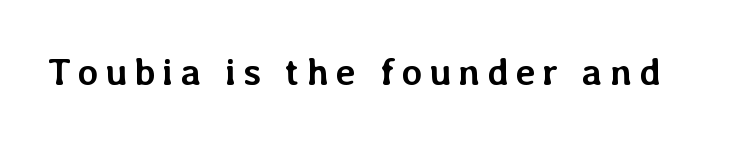
Q: Is the text bold? A: Yes.
Q: Is the text italic (slanted)? A: No, it is upright.
Q: Is the text underlined? A: No.
Q: Width (condensed, normal, or wide)? A: Normal.
Q: Stroke contrast? A: Low.
Q: x-height? A: Medium.
Q: Monospaced? A: No.
